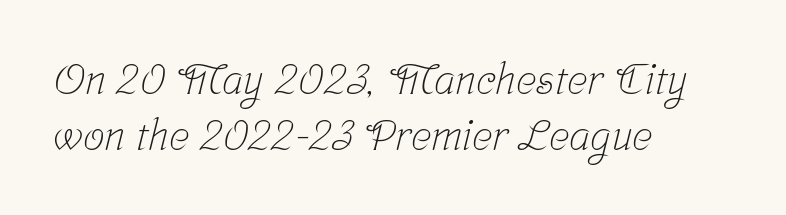
Q: Is the text bold? A: No.
Q: Is the typeface a serif or a sans-serif typeface? A: Serif.
Q: Is the text underlined? A: No.
Q: How is the paragraph aligned? A: Left-aligned.
Q: Is the spacing between letters normal or unusually wide? A: Normal.
Q: Is the spacing between lines tight, normal or loose? A: Normal.
Q: Width (condensed, normal, or wide)? A: Condensed.
Q: Stroke contrast? A: Low.
Q: x-height? A: Medium.
Q: Monospaced? A: No.
